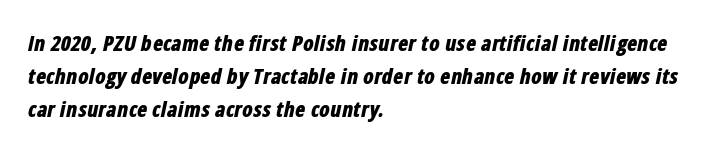
Q: Is the text bold? A: Yes.
Q: Is the text italic (slanted)? A: Yes, it leans right by about 12 degrees.
Q: Is the text underlined? A: No.
Q: How is the paragraph aligned? A: Left-aligned.
Q: Is the spacing between letters normal or unusually wide? A: Normal.
Q: Is the spacing between lines tight, normal or loose? A: Normal.
